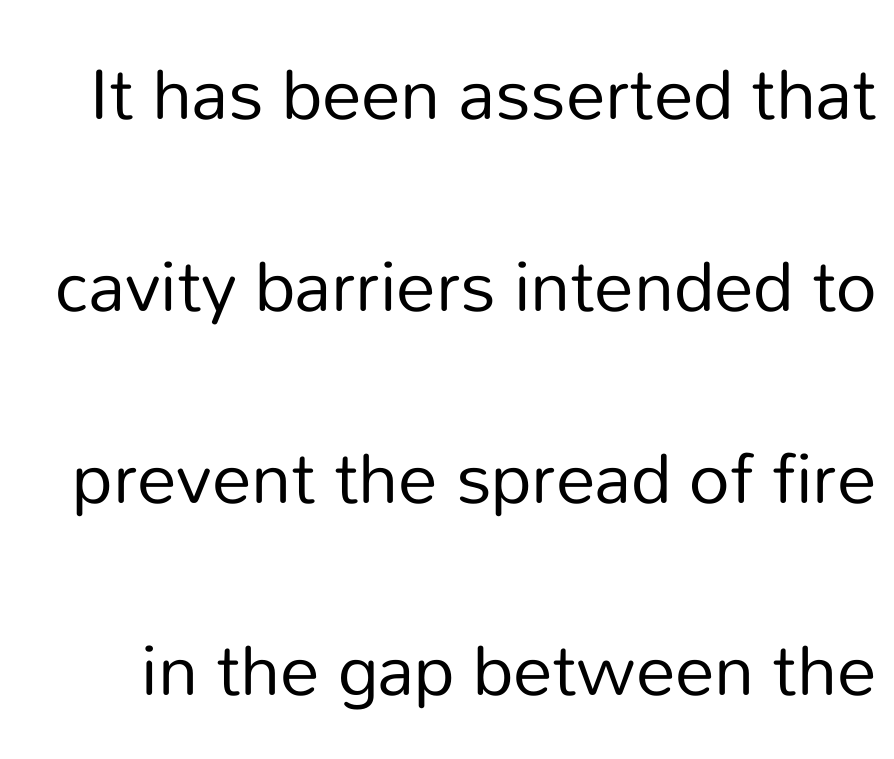
A great deal of white space separates one row of letters from the next. The passage shown is typed in a proportional face where columns would drift. Serif or sans? Sans — the stroke terminals are bare. Stroke thickness stays within the range of a standard reading face or lighter. A clean baseline with only descenders dipping below it. Every stem runs plumb, perpendicular to the baseline.
